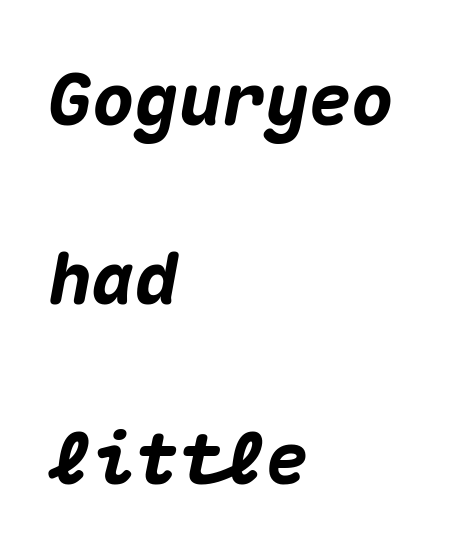
The image shows 72 px heavy type, italic (leaning right), monospaced; set left-aligned, loose line spacing (2.49x), normal letter spacing, not underlined; medium stroke contrast and a medium x-height.
